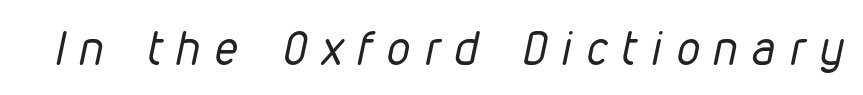
The image shows 46 px regular-weight, condensed type, italic (leaning right); set unusually wide letter spacing (+0.33 em), not underlined; low stroke contrast and a medium x-height.
